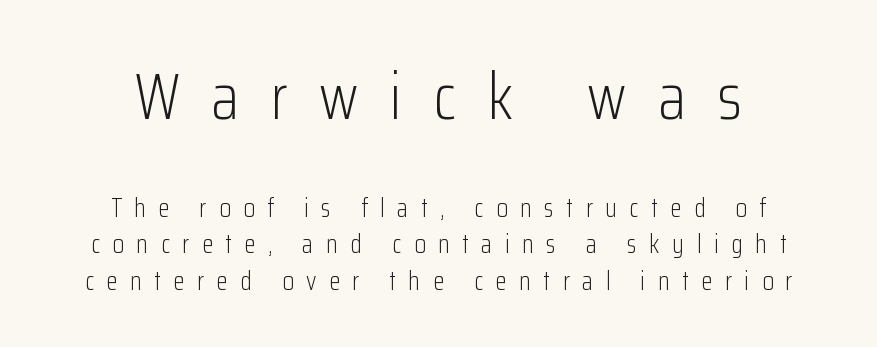
Q: Is the text bold? A: No.
Q: Is the text italic (slanted)? A: No, it is upright.
Q: Is the typeface a serif or a sans-serif typeface? A: Sans-serif.
Q: Is the text underlined? A: No.
Q: How is the paragraph aligned? A: Centered.
Q: Is the spacing between letters normal or unusually wide? A: Unusually wide.
Q: Is the spacing between lines tight, normal or loose? A: Normal.
Q: Which block of text is set in a larger size, the first (top) or the second (bottom)? A: The first (top) one.
Q: Width (condensed, normal, or wide)? A: Condensed.
Q: Stroke contrast? A: Low.
Q: x-height? A: Medium.
Q: Monospaced? A: No.
